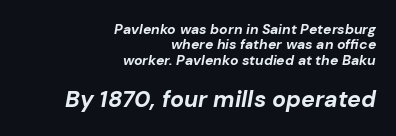
Compared with typical paragraphs, the rows here are closer together. A clean baseline with only descenders dipping below it. Compare the two chunks: the lower has the greater cap height. Is the type bold? Yes — the strokes are clearly thick and heavy. Look at the tracking — it's just the regular setting, nothing added. Emphasis-style slanted type is in use.
